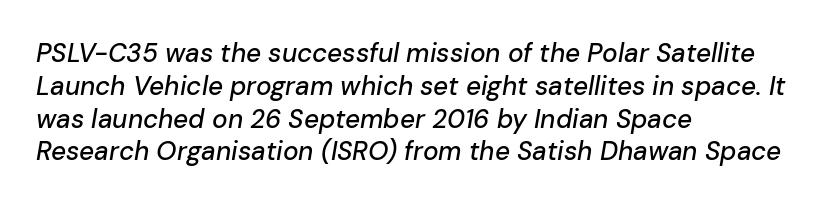
{"italic": "yes", "lean": "right", "slant_degrees": 10, "underline": "no", "align": "left", "line_spacing": "normal", "line_spacing_ratio": 1.26, "letter_spacing": "normal", "letter_spacing_em": 0.0, "glyph_px": 26}
